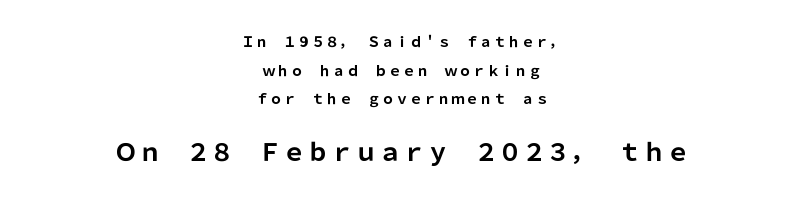
The image shows 24 px bold type, upright; set centered, loose line spacing (2.04x), normal letter spacing, not underlined; the second (bottom) block is 1.71x larger.
